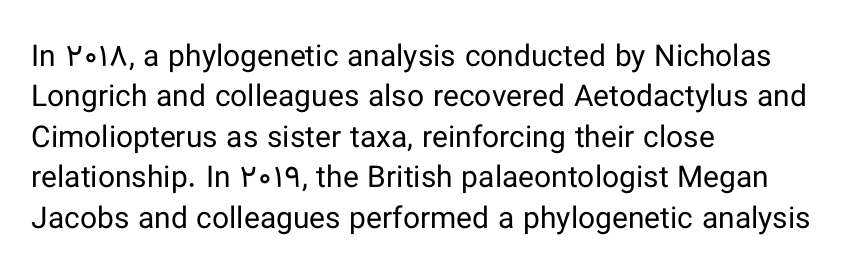
{"serif": "no", "italic": "no", "bold": "no", "weight": "regular", "width": "normal", "stroke_contrast": "low", "x_height": "medium", "monospaced": "no", "underline": "no", "align": "left", "line_spacing": "normal", "line_spacing_ratio": 1.35, "letter_spacing": "normal", "letter_spacing_em": 0.0, "glyph_px": 30}
